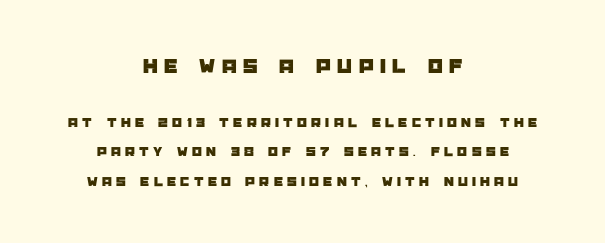
{"italic": "no", "underline": "no", "align": "center", "line_spacing": "loose", "line_spacing_ratio": 2.1, "letter_spacing": "wide", "letter_spacing_em": 0.31, "larger_block": "first", "size_ratio": 1.5, "glyph_px": 21}
